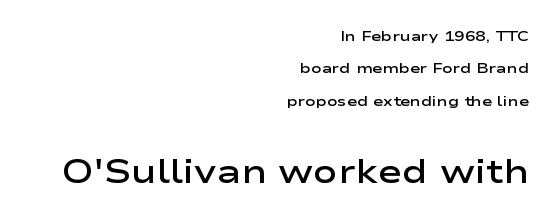
{"serif": "no", "italic": "no", "bold": "semi", "weight": "semibold", "width": "wide", "stroke_contrast": "low", "x_height": "medium", "monospaced": "no", "underline": "no", "align": "right", "line_spacing": "loose", "line_spacing_ratio": 2.31, "letter_spacing": "normal", "letter_spacing_em": 0.0, "larger_block": "second", "size_ratio": 2.36, "glyph_px": 33}
